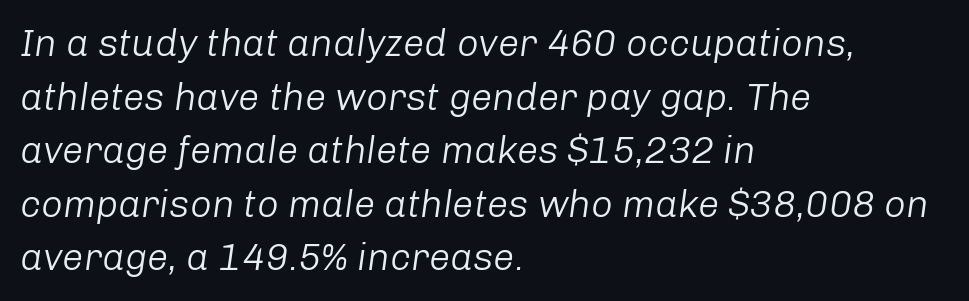
The image shows 38 px light type, italic (leaning right); set left-aligned, normal line spacing (1.41x), normal letter spacing, not underlined; low stroke contrast and a medium x-height.
